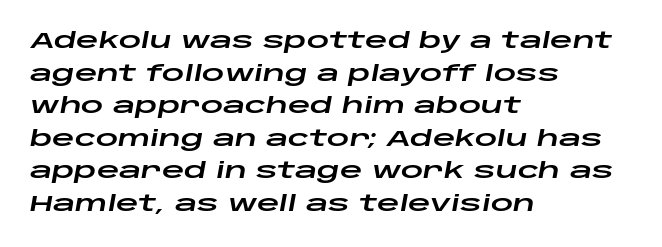
{"italic": "yes", "lean": "right", "slant_degrees": 10, "underline": "no", "align": "left", "line_spacing": "normal", "line_spacing_ratio": 1.48, "letter_spacing": "normal", "letter_spacing_em": 0.0, "glyph_px": 22}
